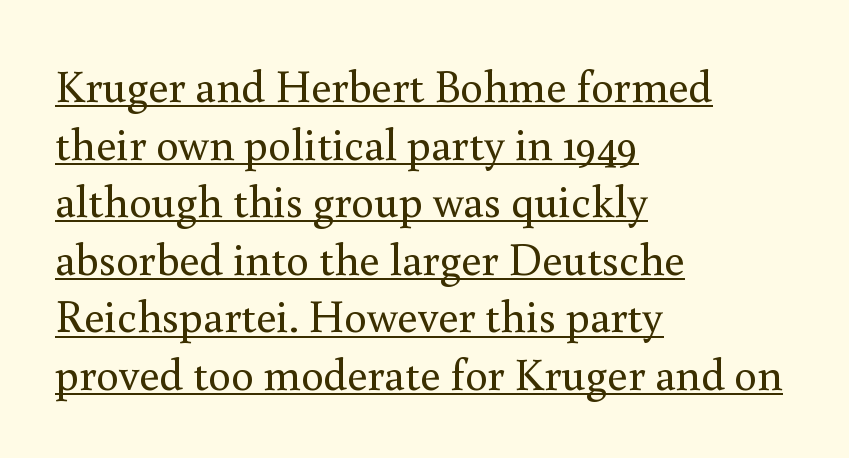
The image shows 45 px regular-weight serif type, upright; set left-aligned, normal line spacing (1.28x), normal letter spacing, underlined; medium stroke contrast and a small x-height.
